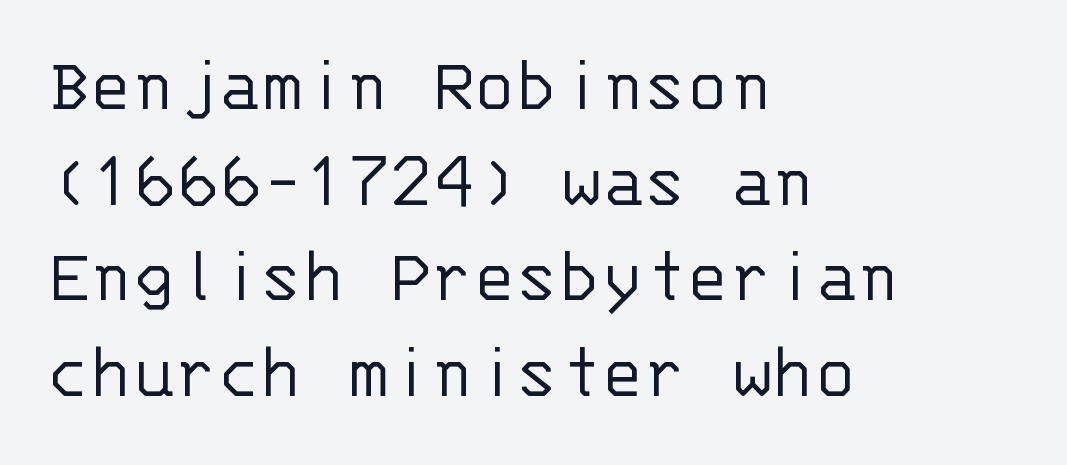
{"serif": "no", "italic": "no", "bold": "no", "weight": "light", "width": "normal", "stroke_contrast": "low", "x_height": "large", "monospaced": "yes", "underline": "no", "align": "left", "line_spacing_ratio": 1.21, "letter_spacing": "normal", "letter_spacing_em": 0.0, "glyph_px": 79}
